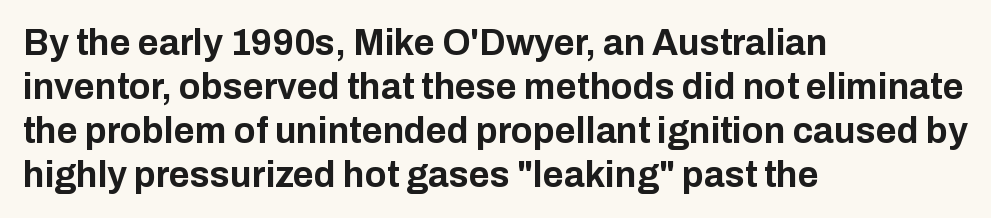
{"serif": "no", "italic": "no", "bold": "yes", "weight": "bold", "width": "normal", "stroke_contrast": "low", "x_height": "medium", "monospaced": "no", "underline": "no", "align": "left", "line_spacing_ratio": 1.22, "letter_spacing": "normal", "letter_spacing_em": 0.0, "glyph_px": 36}
